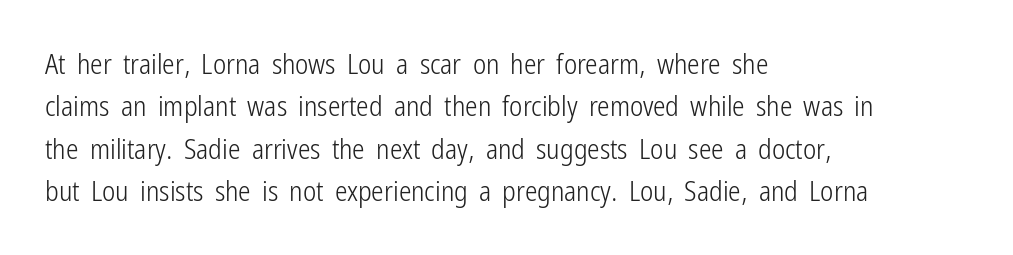
The image shows 28 px light, condensed sans-serif type, upright; set left-aligned, normal line spacing (1.51x), normal letter spacing, not underlined; low stroke contrast and a medium x-height.
